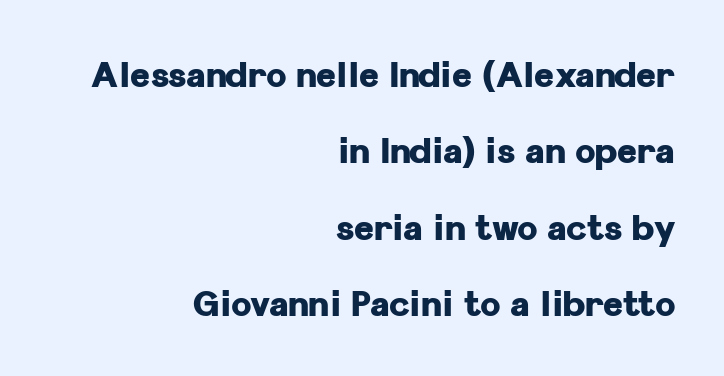
Q: Is the text bold? A: Yes.
Q: Is the text italic (slanted)? A: No, it is upright.
Q: Is the typeface a serif or a sans-serif typeface? A: Sans-serif.
Q: Is the text underlined? A: No.
Q: How is the paragraph aligned? A: Right-aligned.
Q: Is the spacing between letters normal or unusually wide? A: Normal.
Q: Is the spacing between lines tight, normal or loose? A: Loose.
Q: Width (condensed, normal, or wide)? A: Normal.
Q: Stroke contrast? A: Low.
Q: x-height? A: Medium.
Q: Monospaced? A: No.
